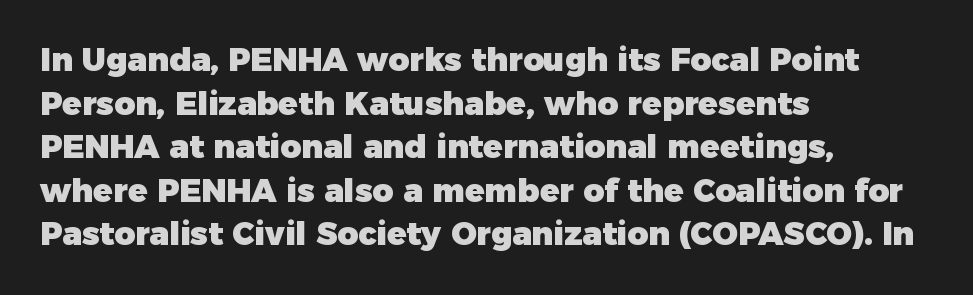
Q: Is the text bold? A: Yes.
Q: Is the text italic (slanted)? A: No, it is upright.
Q: Is the typeface a serif or a sans-serif typeface? A: Sans-serif.
Q: Is the text underlined? A: No.
Q: How is the paragraph aligned? A: Left-aligned.
Q: Is the spacing between letters normal or unusually wide? A: Normal.
Q: Is the spacing between lines tight, normal or loose? A: Normal.
Q: Width (condensed, normal, or wide)? A: Normal.
Q: Stroke contrast? A: Low.
Q: x-height? A: Medium.
Q: Monospaced? A: No.
